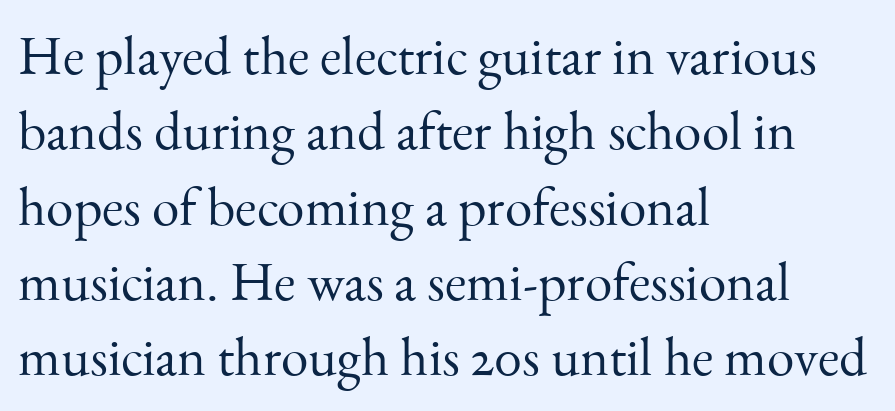
Each row of text sits above clean, open space. Regarding serifs, this sample has them. Normally led — the rows are evenly, conventionally spaced. A quiet, ordinary-to-light weight characterises the typeface.
